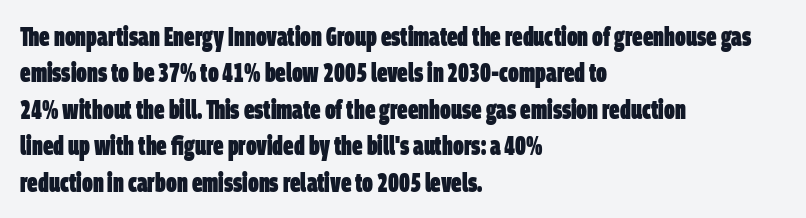
The space between consecutive lines is moderate. The paragraph has a hard left edge and a soft right edge. Descender tails drop into unmarked territory. As a designer I'd log this as weight 700, bold.
